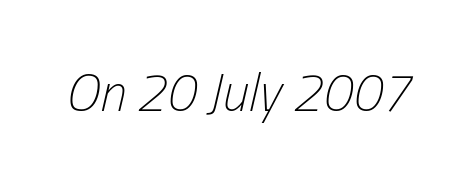
Q: Is the text bold? A: No.
Q: Is the text italic (slanted)? A: Yes, it leans right by about 13 degrees.
Q: Is the text underlined? A: No.
Q: Is the spacing between letters normal or unusually wide? A: Normal.
Q: Width (condensed, normal, or wide)? A: Condensed.
Q: Stroke contrast? A: Low.
Q: x-height? A: Medium.
Q: Monospaced? A: No.
